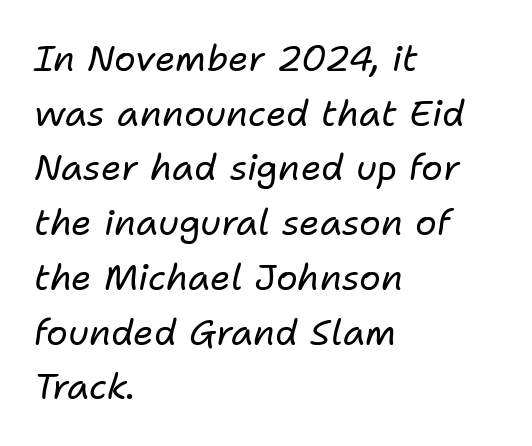
Q: Is the text bold? A: No.
Q: Is the text italic (slanted)? A: Yes, it leans right by about 11 degrees.
Q: Is the text underlined? A: No.
Q: How is the paragraph aligned? A: Left-aligned.
Q: Is the spacing between letters normal or unusually wide? A: Normal.
Q: Is the spacing between lines tight, normal or loose? A: Normal.
Q: Width (condensed, normal, or wide)? A: Normal.
Q: Stroke contrast? A: Low.
Q: x-height? A: Medium.
Q: Monospaced? A: No.
